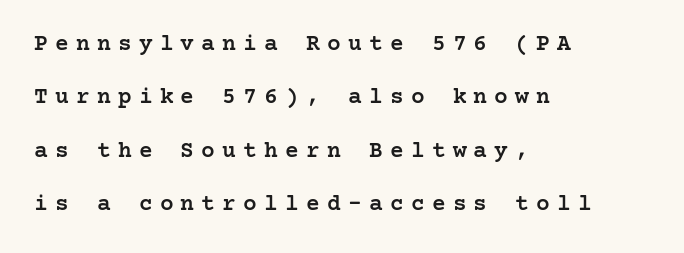
The image shows 23 px text type, upright; set left-aligned, loose line spacing (2.32x), unusually wide letter spacing (+0.31 em), not underlined.
